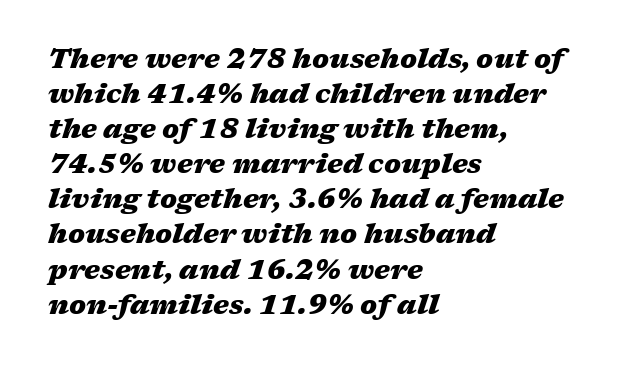
Q: Is the text bold? A: Yes.
Q: Is the text italic (slanted)? A: Yes, it leans right by about 17 degrees.
Q: Is the text underlined? A: No.
Q: How is the paragraph aligned? A: Left-aligned.
Q: Is the spacing between letters normal or unusually wide? A: Normal.
Q: Is the spacing between lines tight, normal or loose? A: Normal.
